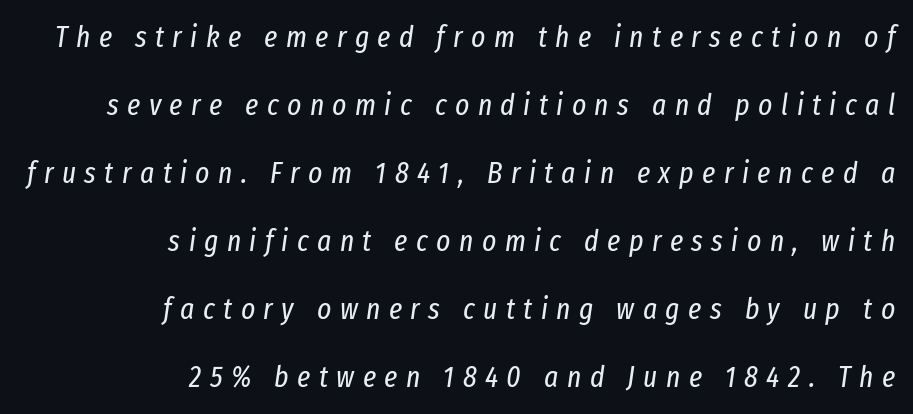
The image shows 30 px regular-weight, condensed type, italic (leaning right); set right-aligned, loose line spacing (2.27x), unusually wide letter spacing (+0.28 em), not underlined; low stroke contrast and a medium x-height.
